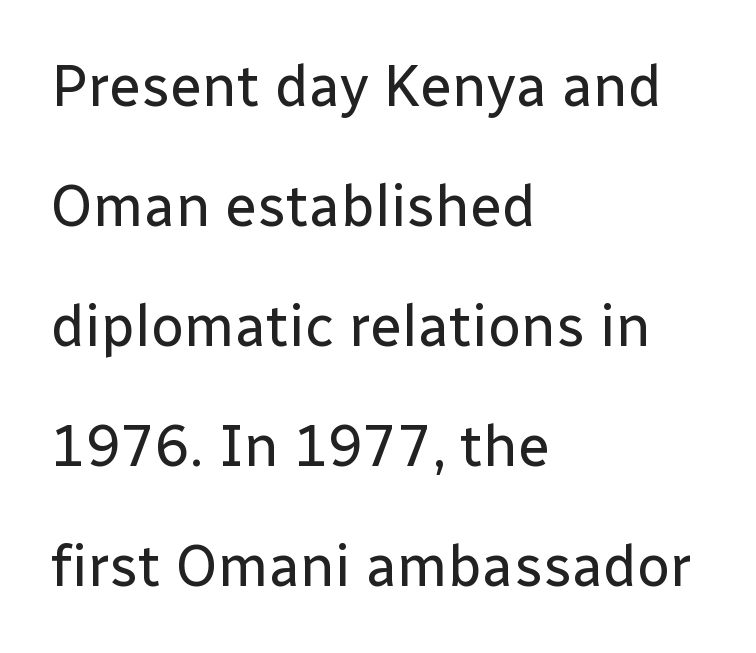
{"serif": "no", "italic": "no", "bold": "no", "weight": "regular", "width": "normal", "stroke_contrast": "low", "x_height": "medium", "monospaced": "no", "underline": "no", "align": "left", "line_spacing": "loose", "line_spacing_ratio": 2.07, "letter_spacing": "normal", "letter_spacing_em": 0.0, "glyph_px": 58}
